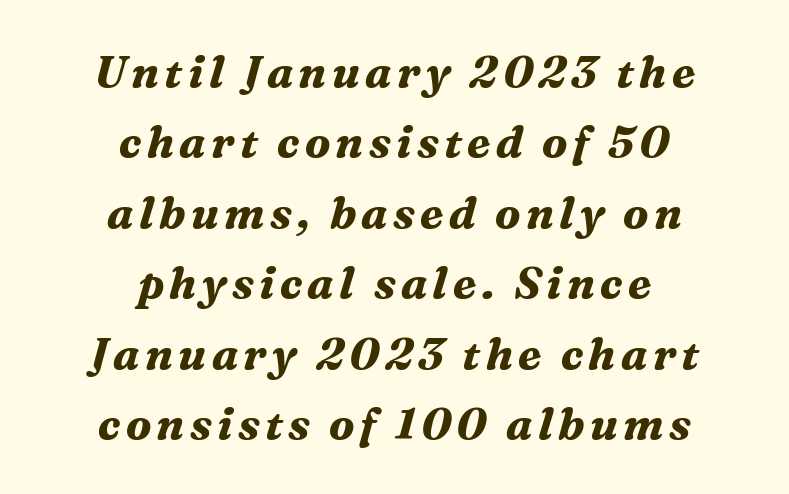
Q: Is the text bold? A: Yes.
Q: Is the text italic (slanted)? A: Yes, it leans right by about 16 degrees.
Q: Is the typeface a serif or a sans-serif typeface? A: Serif.
Q: Is the text underlined? A: No.
Q: How is the paragraph aligned? A: Centered.
Q: Is the spacing between lines tight, normal or loose? A: Normal.
Q: Width (condensed, normal, or wide)? A: Normal.
Q: Stroke contrast? A: Medium.
Q: x-height? A: Medium.
Q: Monospaced? A: No.
